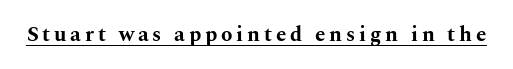
Q: Is the text bold? A: Yes.
Q: Is the text italic (slanted)? A: No, it is upright.
Q: Is the text underlined? A: Yes.
